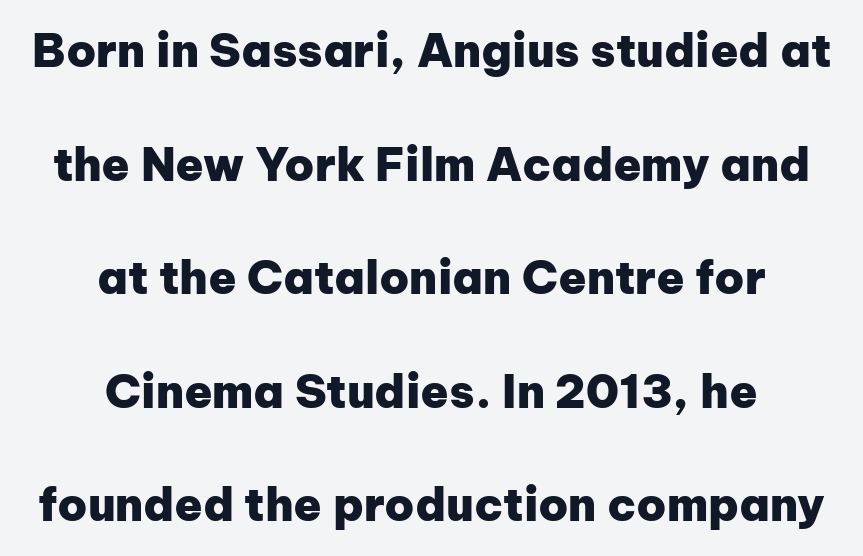
Q: Is the text bold? A: Yes.
Q: Is the text italic (slanted)? A: No, it is upright.
Q: Is the typeface a serif or a sans-serif typeface? A: Sans-serif.
Q: Is the text underlined? A: No.
Q: How is the paragraph aligned? A: Centered.
Q: Is the spacing between letters normal or unusually wide? A: Normal.
Q: Is the spacing between lines tight, normal or loose? A: Loose.
Q: Width (condensed, normal, or wide)? A: Normal.
Q: Stroke contrast? A: Low.
Q: x-height? A: Medium.
Q: Monospaced? A: No.
